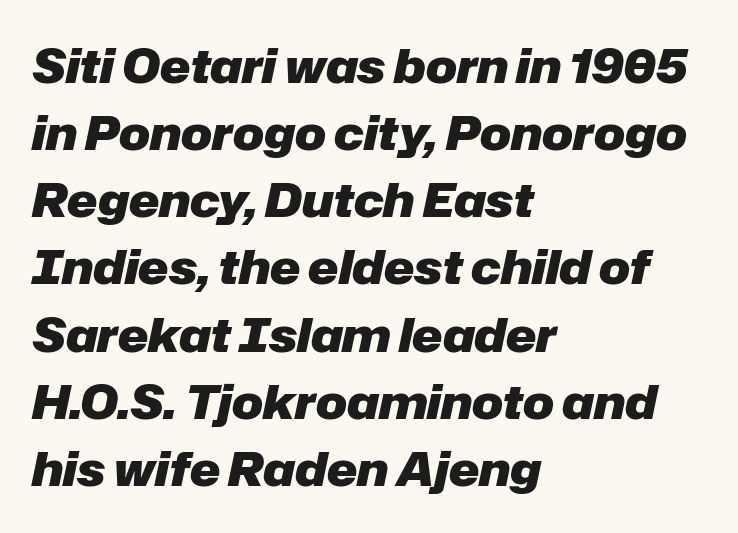
Q: Is the text bold? A: Yes.
Q: Is the text italic (slanted)? A: Yes, it leans right by about 12 degrees.
Q: Is the text underlined? A: No.
Q: How is the paragraph aligned? A: Left-aligned.
Q: Is the spacing between letters normal or unusually wide? A: Normal.
Q: Is the spacing between lines tight, normal or loose? A: Normal.
Q: Width (condensed, normal, or wide)? A: Normal.
Q: Stroke contrast? A: Low.
Q: x-height? A: Medium.
Q: Monospaced? A: No.
